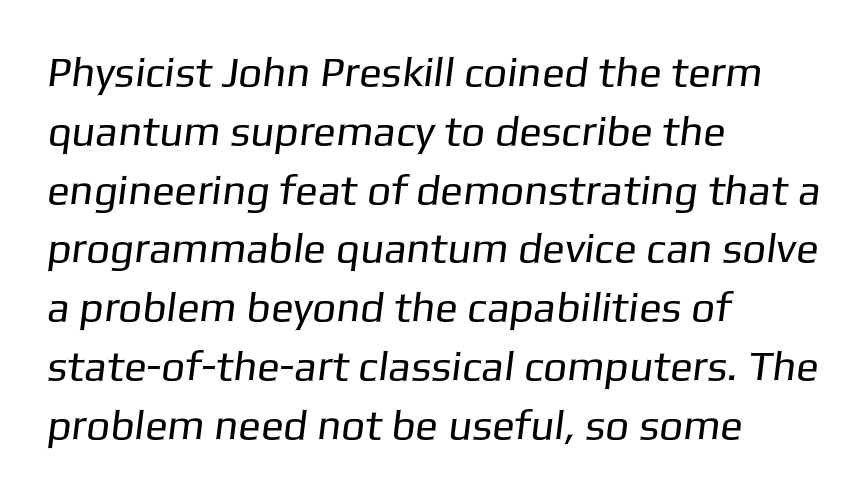
{"serif": "no", "bold": "no", "weight": "regular", "width": "normal", "stroke_contrast": "low", "x_height": "medium", "monospaced": "no", "underline": "no", "align": "left", "line_spacing": "normal", "line_spacing_ratio": 1.4, "letter_spacing": "normal", "letter_spacing_em": 0.0, "glyph_px": 42}
